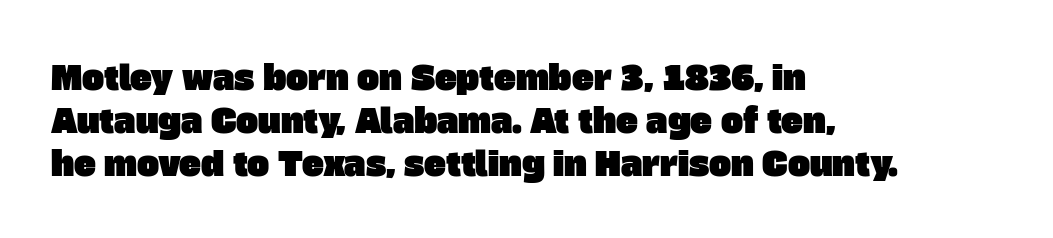
The image shows 33 px sans-serif type; set left-aligned, normal line spacing (1.31x), normal letter spacing, not underlined; low stroke contrast and a large x-height.
